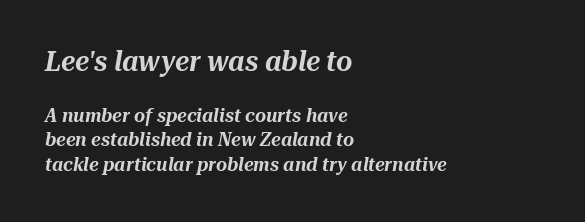
Q: Is the text italic (slanted)? A: Yes, it leans right by about 10 degrees.
Q: Is the text underlined? A: No.
Q: How is the paragraph aligned? A: Left-aligned.
Q: Is the spacing between letters normal or unusually wide? A: Normal.
Q: Is the spacing between lines tight, normal or loose? A: Normal.
Q: Which block of text is set in a larger size, the first (top) or the second (bottom)? A: The first (top) one.
Q: Width (condensed, normal, or wide)? A: Normal.
Q: Stroke contrast? A: Medium.
Q: x-height? A: Medium.
Q: Monospaced? A: No.
